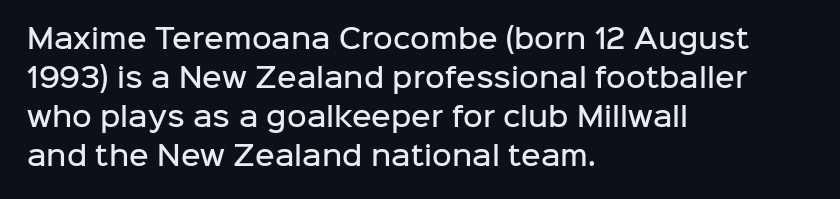
The image shows 27 px text type, upright; set left-aligned, normal line spacing (1.44x), normal letter spacing, not underlined.
